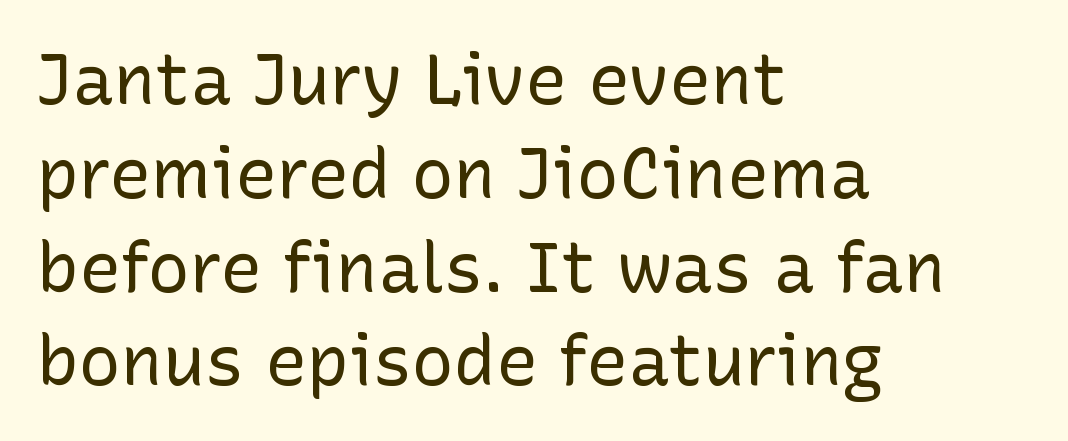
The letters stand upright; this is a roman face. Lines of text with bare space underneath. The letters advance in unequal steps, a hallmark of proportional type. Caption: face not bold, strokes unweighted.
